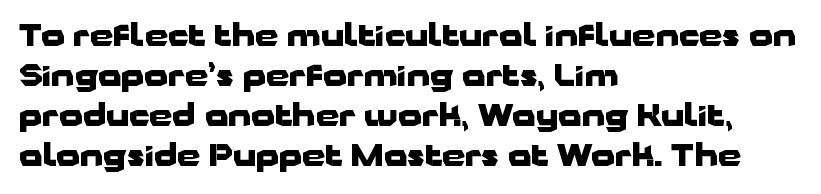
The image shows 30 px heavy, wide sans-serif type, upright; set left-aligned, normal line spacing (1.33x), normal letter spacing, not underlined; low stroke contrast and a medium x-height.
